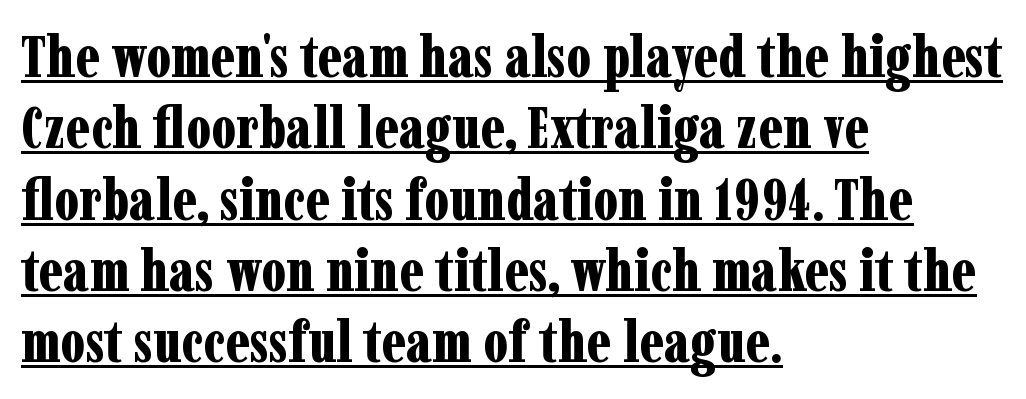
Little horizontal feet cap the strokes, marking this as serif type. In terms of letterspacing, this is plain default setting. These lines are set flush left with a ragged right edge. Ascenders rise straight up at ninety degrees. Caption: lettering with a line underneath.
